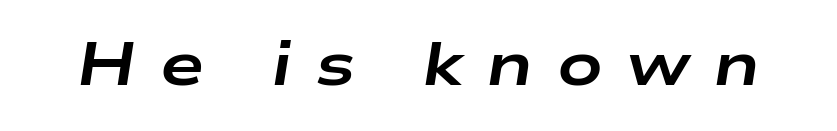
The image shows 60 px bold, wide type, italic (leaning right); set unusually wide letter spacing (+0.38 em), not underlined; low stroke contrast and a medium x-height.
